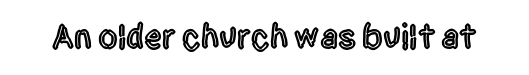
Q: Is the text italic (slanted)? A: No, it is upright.
Q: Is the typeface a serif or a sans-serif typeface? A: Sans-serif.
Q: Is the text underlined? A: No.
Q: Is the spacing between letters normal or unusually wide? A: Normal.
Q: Width (condensed, normal, or wide)? A: Condensed.
Q: x-height? A: Large.
Q: Monospaced? A: No.
